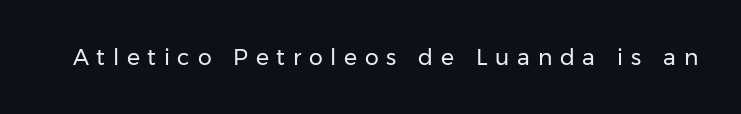
{"italic": "no", "bold": "no", "underline": "no", "letter_spacing": "wide", "letter_spacing_em": 0.35, "glyph_px": 22}
